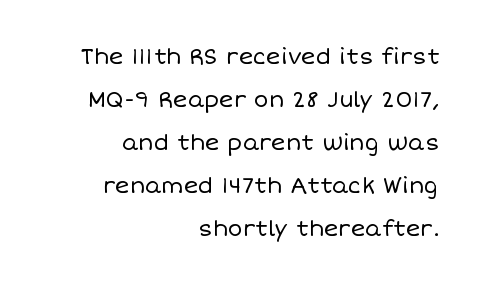
Q: Is the text bold? A: No.
Q: Is the text italic (slanted)? A: No, it is upright.
Q: Is the text underlined? A: No.
Q: How is the paragraph aligned? A: Right-aligned.
Q: Is the spacing between letters normal or unusually wide? A: Normal.
Q: Is the spacing between lines tight, normal or loose? A: Loose.
